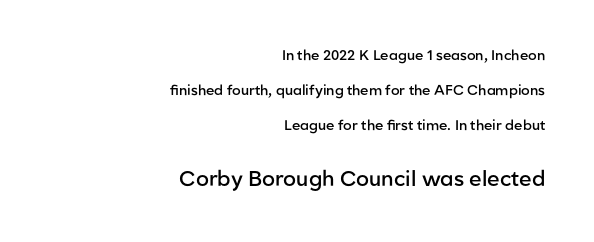
{"italic": "no", "bold": "semi", "underline": "no", "align": "right", "line_spacing": "loose", "line_spacing_ratio": 2.49, "letter_spacing": "normal", "letter_spacing_em": 0.0, "larger_block": "second", "size_ratio": 1.5, "glyph_px": 21}
